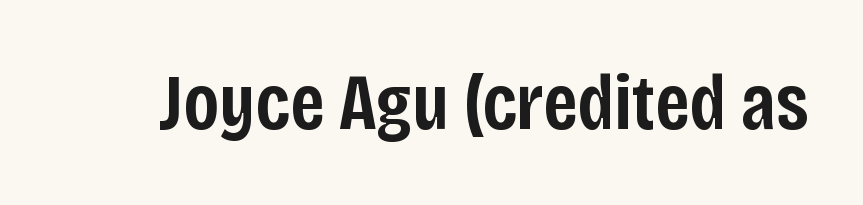
The image shows 80 px semibold, condensed sans-serif type, upright; set normal letter spacing, not underlined; low stroke contrast and a large x-height.
